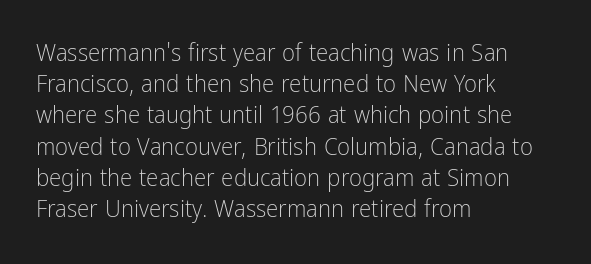
The image shows 25 px text type, upright; set left-aligned, normal line spacing (1.25x), normal letter spacing, not underlined.
